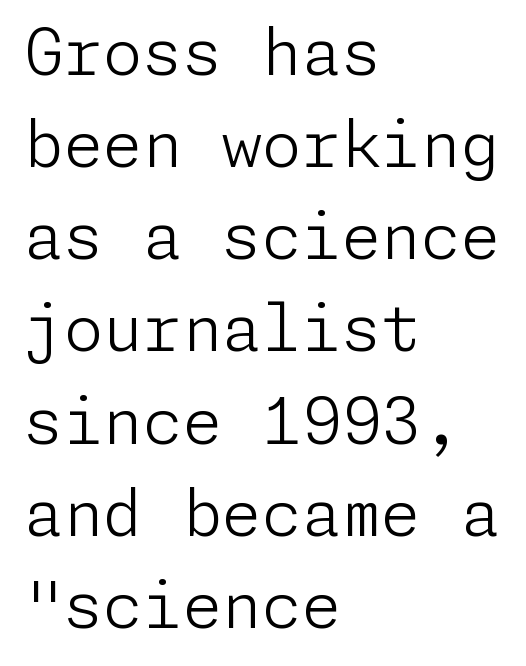
The image shows 64 px light sans-serif type, upright; set left-aligned, normal line spacing (1.44x), normal letter spacing, not underlined; low stroke contrast and a medium x-height.
